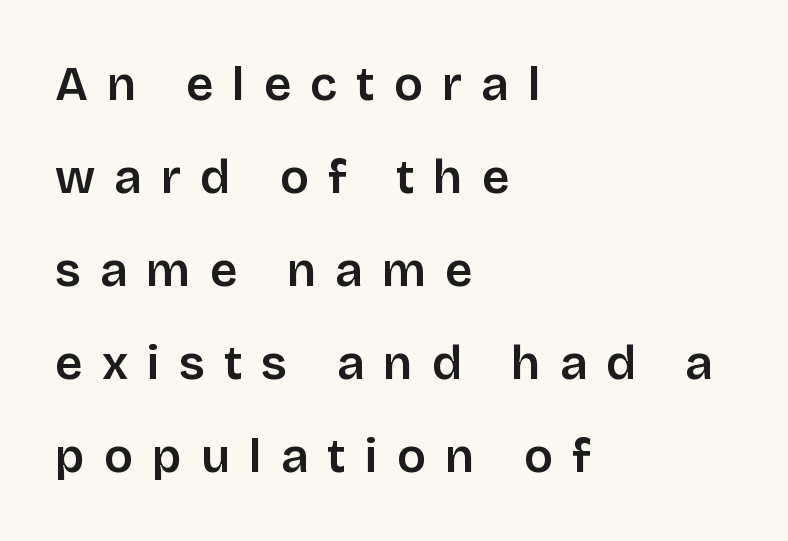
Is this a sans? Yes — the strokes have no serifs. Any mark beneath the type? The region is blank. Is this a fixed-width face? No — the glyphs have proportional, varying widths. Italic: no, the glyphs are upright roman.
